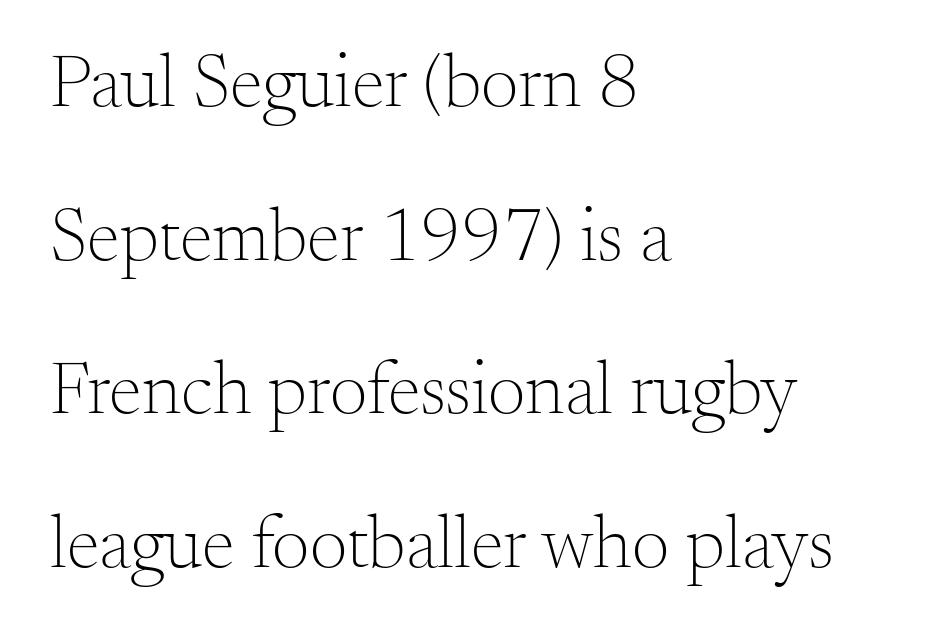
Q: Is the text bold? A: No.
Q: Is the text italic (slanted)? A: No, it is upright.
Q: Is the typeface a serif or a sans-serif typeface? A: Serif.
Q: Is the text underlined? A: No.
Q: How is the paragraph aligned? A: Left-aligned.
Q: Is the spacing between letters normal or unusually wide? A: Normal.
Q: Is the spacing between lines tight, normal or loose? A: Loose.
Q: Width (condensed, normal, or wide)? A: Normal.
Q: Stroke contrast? A: Medium.
Q: x-height? A: Small.
Q: Monospaced? A: No.
